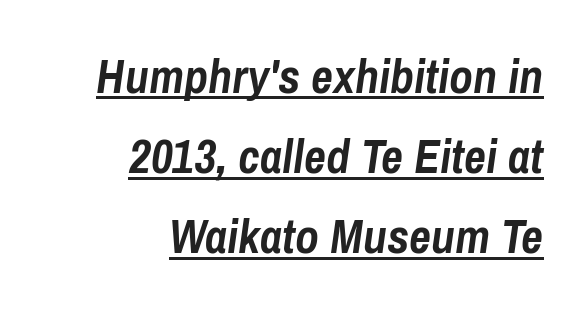
The image shows 48 px semibold, condensed type, italic (leaning right); set right-aligned, normal line spacing (1.67x), normal letter spacing, underlined; low stroke contrast and a medium x-height.
